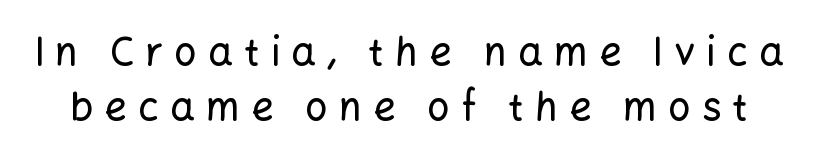
{"serif": "no", "italic": "no", "width": "normal", "stroke_contrast": "low", "x_height": "medium", "monospaced": "no", "underline": "no", "line_spacing": "normal", "line_spacing_ratio": 1.41, "letter_spacing": "wide", "letter_spacing_em": 0.29, "glyph_px": 39}
